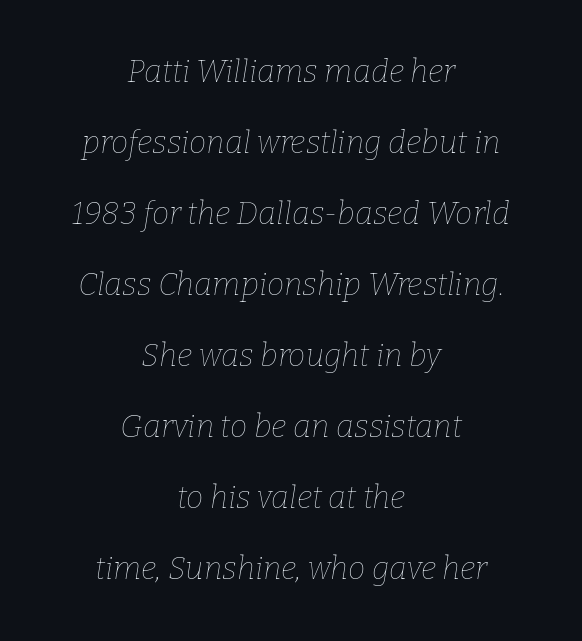
The image shows 31 px thin type, italic (leaning right); set centered, loose line spacing (2.29x), normal letter spacing, not underlined; low stroke contrast and a medium x-height.
